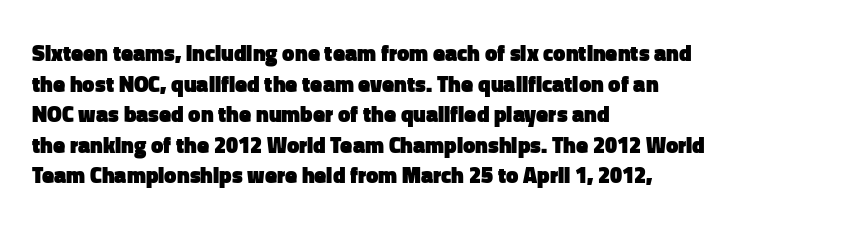
The image shows 22 px bold type, upright; set left-aligned, normal line spacing (1.39x), normal letter spacing, not underlined.
